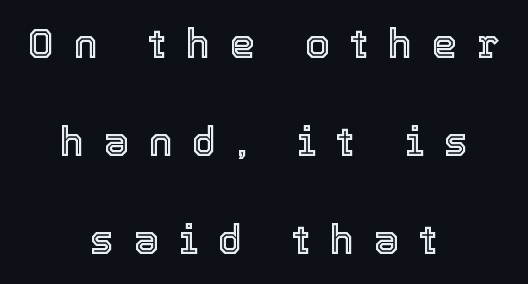
The image shows 40 px text type, upright; set centered, loose line spacing (2.45x), unusually wide letter spacing (+0.49 em), not underlined; a medium x-height.
